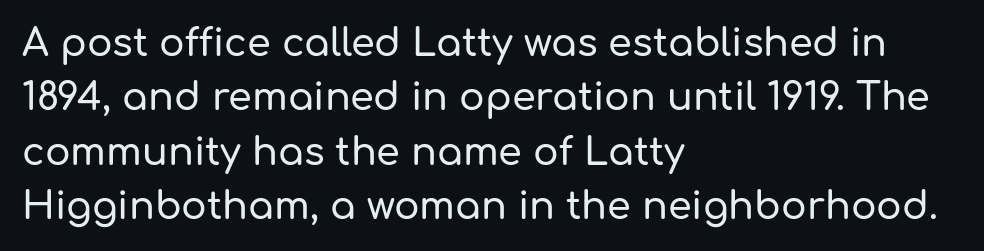
{"serif": "no", "italic": "no", "width": "normal", "stroke_contrast": "low", "x_height": "medium", "monospaced": "no", "underline": "no", "align": "left", "line_spacing": "normal", "line_spacing_ratio": 1.43, "letter_spacing": "normal", "letter_spacing_em": 0.0, "glyph_px": 38}
